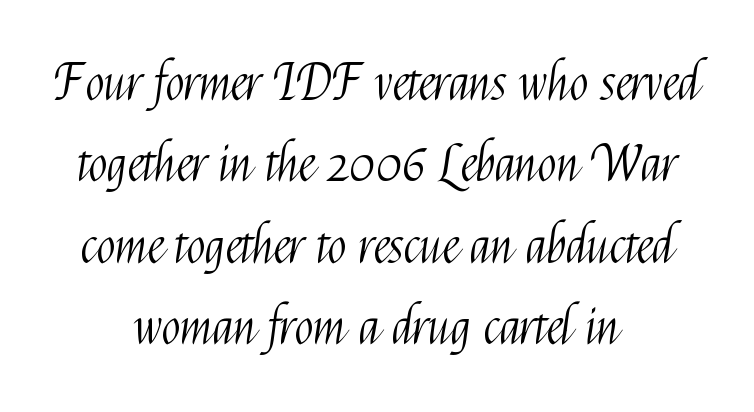
Q: Is the text bold? A: No.
Q: Is the text italic (slanted)? A: Yes.
Q: Is the typeface a serif or a sans-serif typeface? A: Sans-serif.
Q: Is the text underlined? A: No.
Q: How is the paragraph aligned? A: Centered.
Q: Is the spacing between letters normal or unusually wide? A: Normal.
Q: Is the spacing between lines tight, normal or loose? A: Normal.
Q: Width (condensed, normal, or wide)? A: Condensed.
Q: Stroke contrast? A: Medium.
Q: x-height? A: Medium.
Q: Monospaced? A: No.
